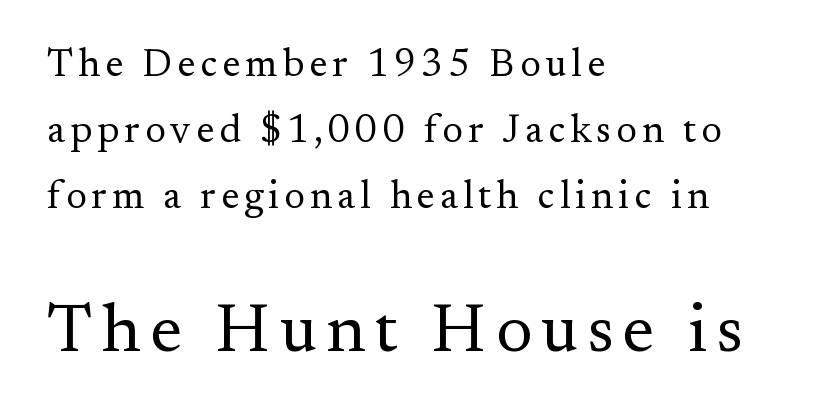
A student would notice the bottom passage is typeset larger than what precedes it. Italic: no, the glyphs are upright roman. Rows of type keep a routine distance in the vertical direction. Do the characters align in a grid? No, the font is proportional.
